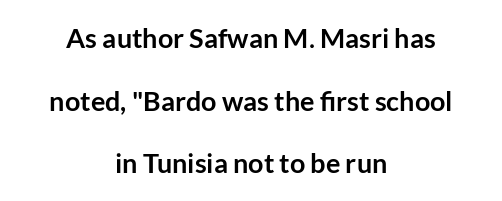
{"italic": "no", "bold": "yes", "underline": "no", "align": "center", "line_spacing": "loose", "line_spacing_ratio": 2.32, "letter_spacing": "normal", "letter_spacing_em": 0.0, "glyph_px": 27}
